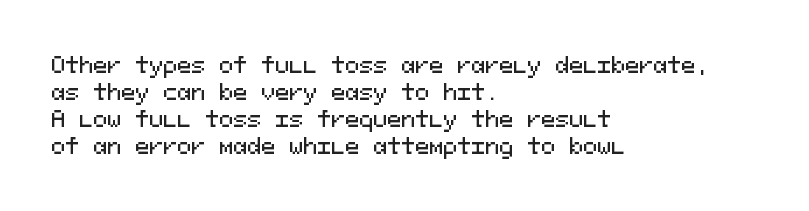
No word sits above an underline. Rendered with straight, roman letterforms. A typesetter would call this leading conventional body-copy spacing. Nothing unusual about the tracking: characters are spaced as the font intends. Line starts are locked; line ends wander.
